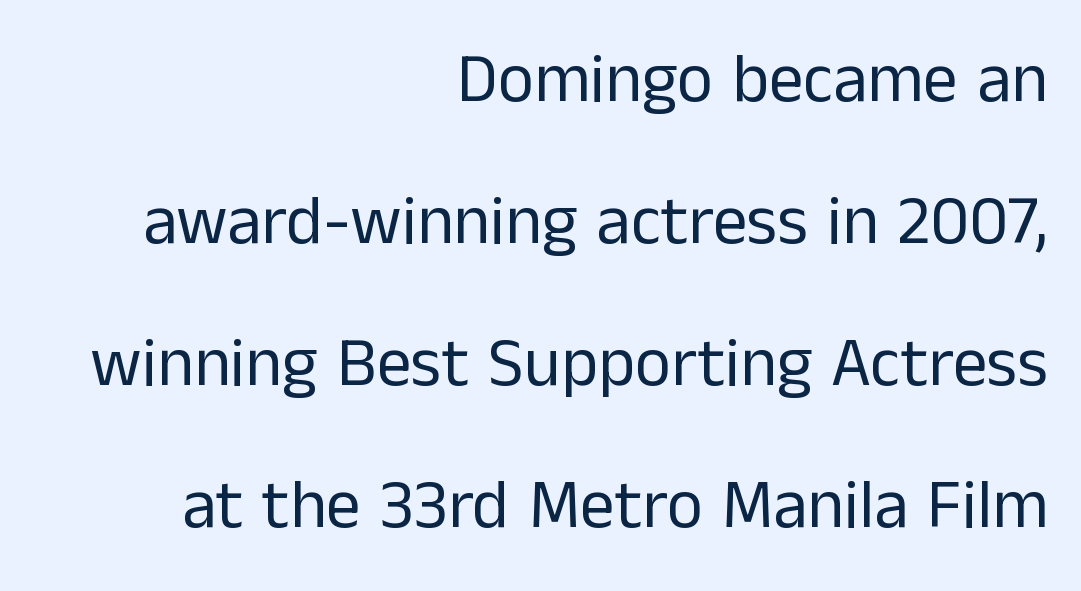
The image shows 69 px regular-weight sans-serif type, upright; set right-aligned, loose line spacing (2.06x), normal letter spacing, not underlined; low stroke contrast and a medium x-height.
